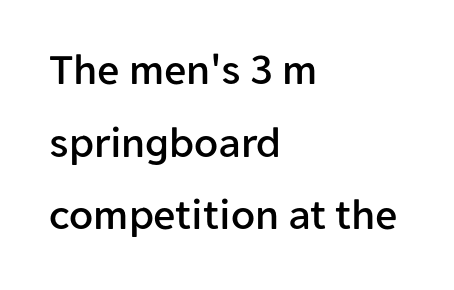
The image shows 44 px sans-serif type, upright; set left-aligned, normal line spacing (1.65x), normal letter spacing, not underlined; low stroke contrast and a medium x-height.
